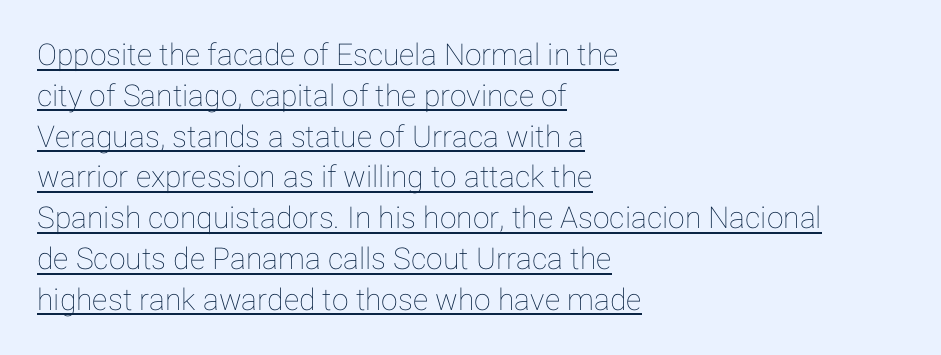
The image shows 30 px text type, upright; set left-aligned, normal line spacing (1.36x), normal letter spacing, underlined; low stroke contrast and a medium x-height.
